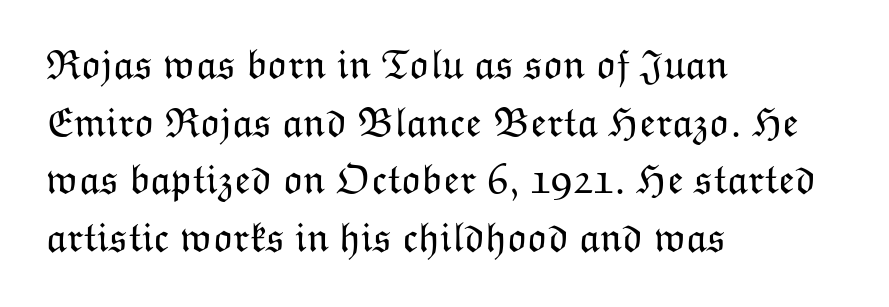
Is this a fixed-width face? No — the glyphs have proportional, varying widths. The font sits on the lighter half of the weight spectrum, regular included. Italic? Not at all — the glyphs are vertical. Tracking here is standard; glyphs follow each other at the usual distance. Vertically, the passage feels balanced, rows spaced as you'd expect. The rag falls on the right side of this text block.
